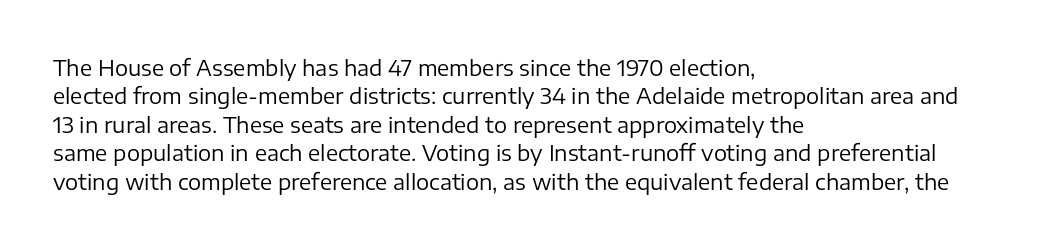
The image shows 22 px text type, upright; set left-aligned, normal line spacing (1.29x), normal letter spacing, not underlined.
